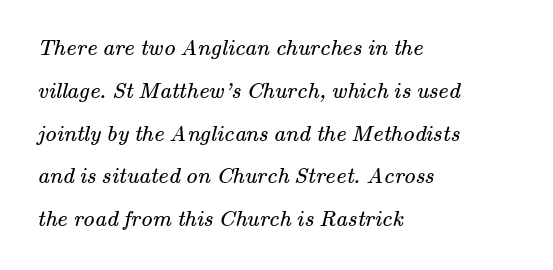
The image shows 23 px text type; set left-aligned, line spacing 1.86x, normal letter spacing, not underlined.
